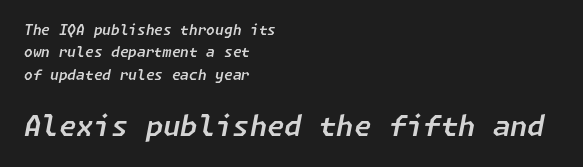
The lower block of text is set noticeably larger than the block above it. Spacing between characters is what you'd get straight out of the box. Words float on clear page, feet unadorned. Compared with ordinary roman type, these characters are visibly tilted. Visually the block forms a straight wall on the left and a jagged coastline on the right.
